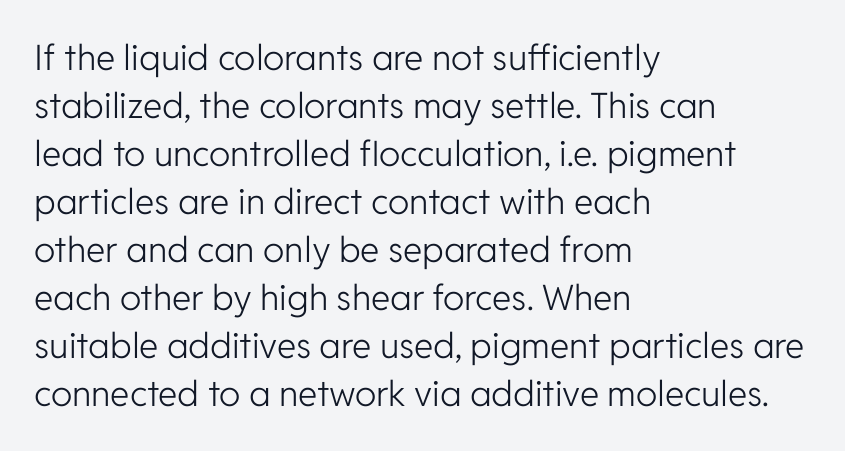
The letterforms sit shoulder to shoulder at normal distance. Notice how the stems are strictly vertical — no italics here. Decoration check: the copy has no underline. You could not count columns in this text — the font is proportionally spaced. Check where the strokes stop: nothing finishes them off — pure sans.
